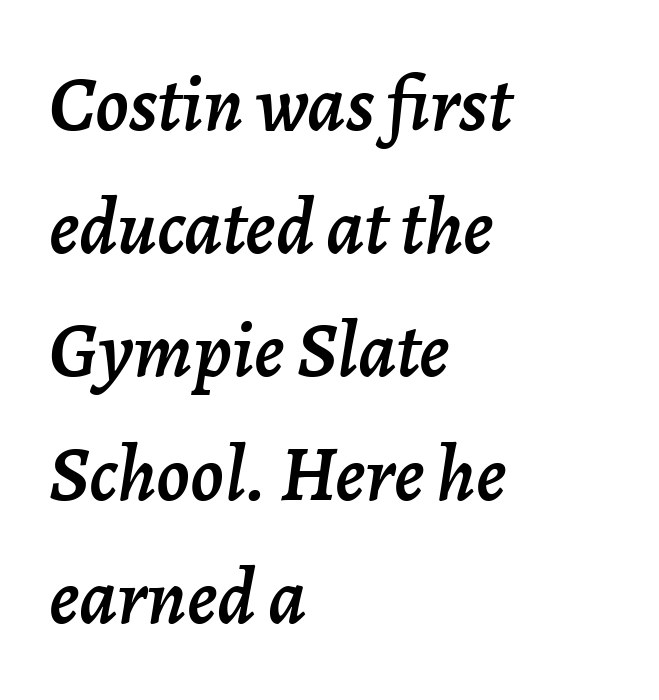
The image shows 79 px text type, italic (leaning right); set left-aligned, normal line spacing (1.56x), normal letter spacing, not underlined; low stroke contrast and a medium x-height.
